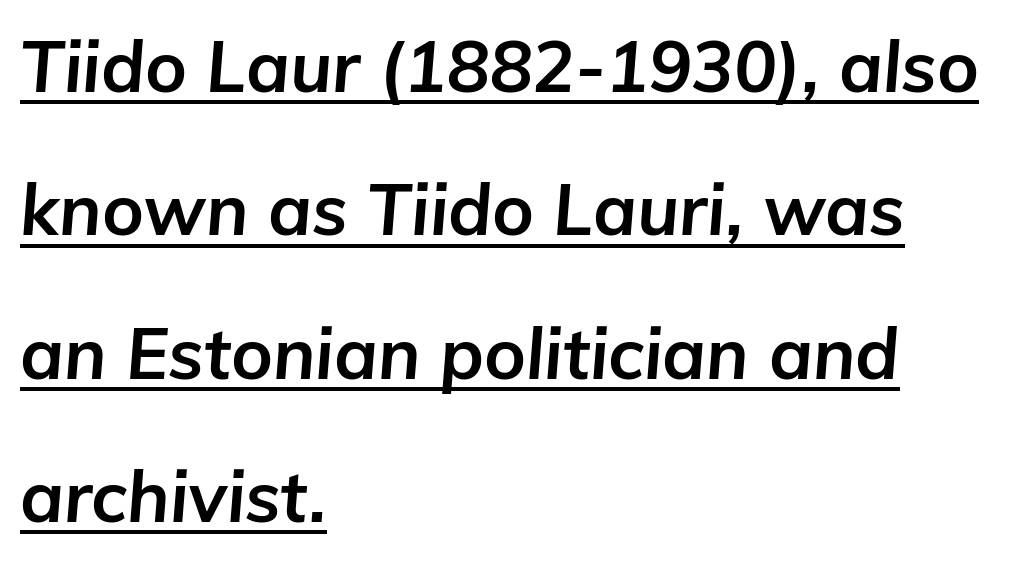
Proportional: the letters do not fall into vertical columns. Would a proofreader flag this as italicized? Yes. The rendering keeps characters at their native spacing. Summary of vertical rhythm: relaxed, with wide interline spacing. How heavy is the stroke? Heavy — this is a bold.
